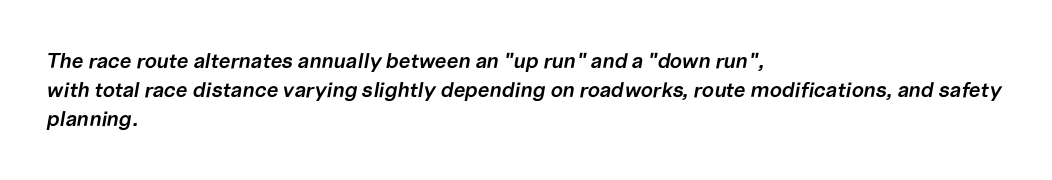
{"italic": "yes", "lean": "right", "slant_degrees": 10, "bold": "semi", "underline": "no", "align": "left", "line_spacing": "normal", "line_spacing_ratio": 1.39, "letter_spacing": "normal", "letter_spacing_em": 0.0, "glyph_px": 21}
